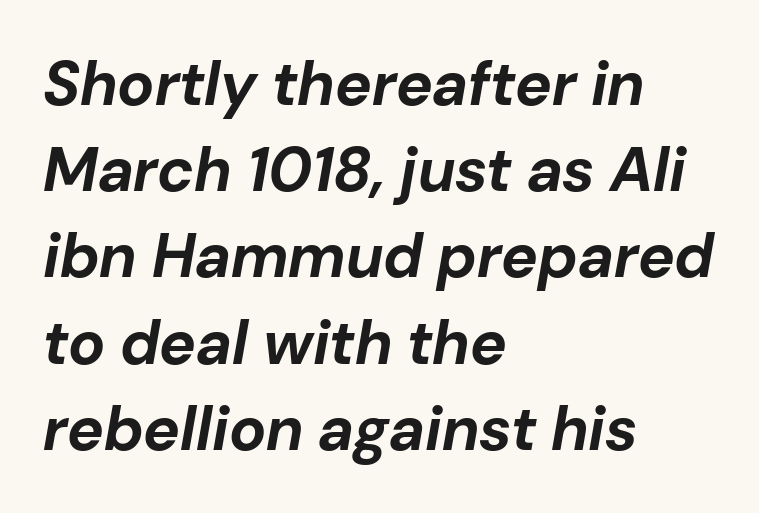
The image shows 62 px bold type, italic (leaning right); set left-aligned, normal line spacing (1.39x), normal letter spacing, not underlined; low stroke contrast and a medium x-height.
